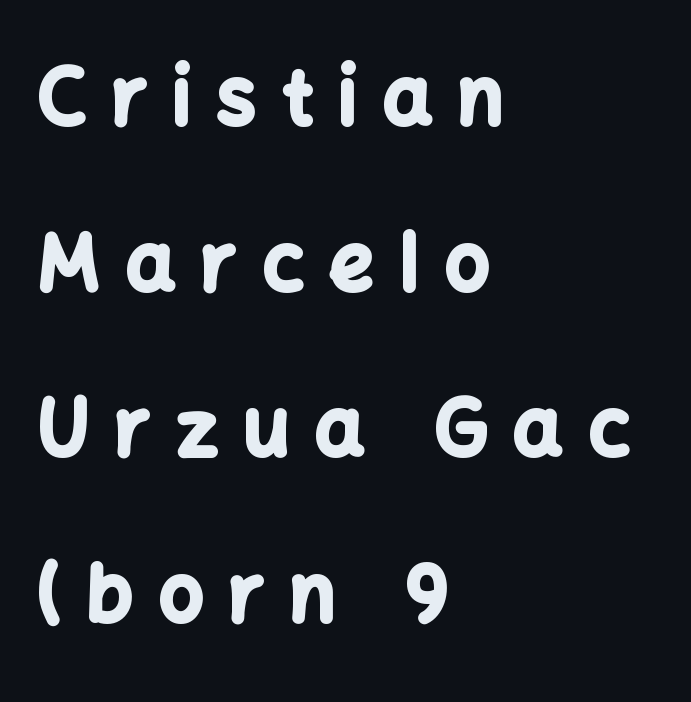
Q: Is the text bold? A: Yes.
Q: Is the text italic (slanted)? A: No, it is upright.
Q: Is the typeface a serif or a sans-serif typeface? A: Sans-serif.
Q: Is the text underlined? A: No.
Q: How is the paragraph aligned? A: Left-aligned.
Q: Is the spacing between letters normal or unusually wide? A: Unusually wide.
Q: Is the spacing between lines tight, normal or loose? A: Loose.
Q: Width (condensed, normal, or wide)? A: Normal.
Q: Stroke contrast? A: Low.
Q: x-height? A: Medium.
Q: Monospaced? A: No.
